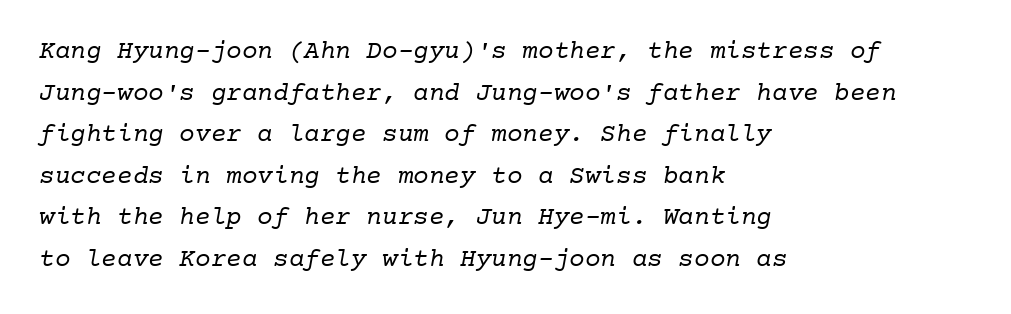
{"bold": "no", "underline": "no", "align": "left", "line_spacing": "normal", "line_spacing_ratio": 1.6, "letter_spacing": "normal", "letter_spacing_em": 0.0, "glyph_px": 26}
